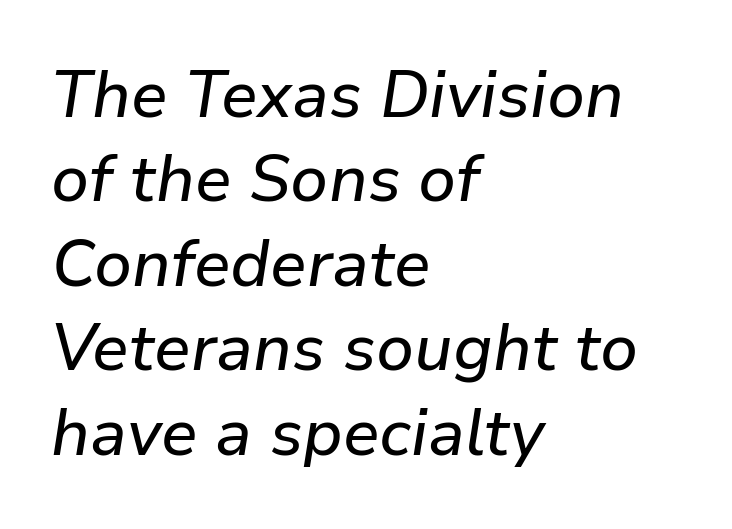
The image shows 65 px text type, italic (leaning right); set left-aligned, normal line spacing (1.3x), normal letter spacing, not underlined; low stroke contrast and a medium x-height.
